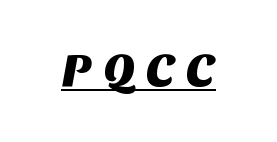
The image shows 46 px sans-serif type; set unusually wide letter spacing (+0.24 em), underlined; medium stroke contrast and a large x-height.
